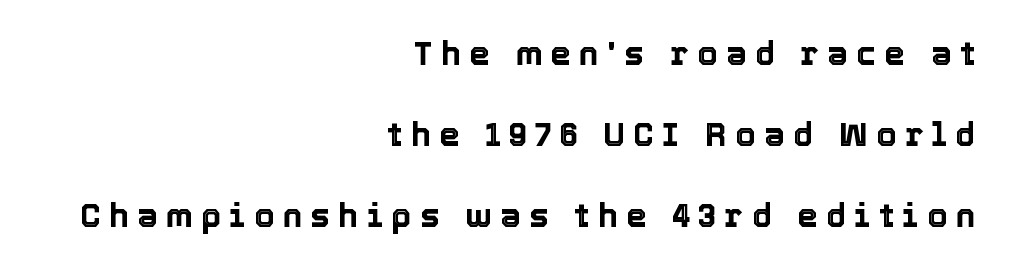
The image shows 33 px text type, upright; set right-aligned, loose line spacing (2.45x), unusually wide letter spacing (+0.25 em), not underlined; a medium x-height.
